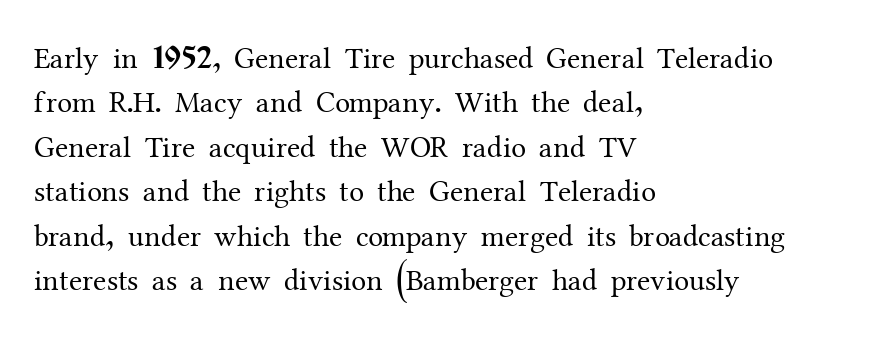
{"serif": "yes", "italic": "no", "bold": "no", "weight": "regular", "width": "normal", "stroke_contrast": "medium", "x_height": "medium", "monospaced": "no", "underline": "no", "align": "left", "line_spacing": "normal", "line_spacing_ratio": 1.48, "letter_spacing": "normal", "letter_spacing_em": 0.0, "glyph_px": 30}
